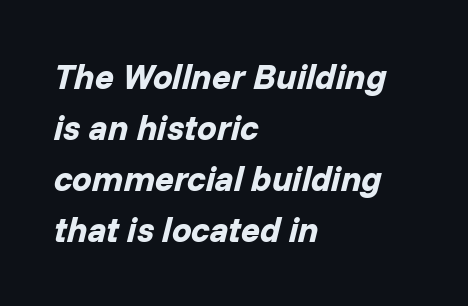
{"italic": "yes", "lean": "right", "slant_degrees": 14, "bold": "yes", "weight": "bold", "width": "normal", "stroke_contrast": "low", "x_height": "medium", "monospaced": "no", "underline": "no", "align": "left", "line_spacing": "normal", "line_spacing_ratio": 1.46, "letter_spacing": "normal", "letter_spacing_em": 0.0, "glyph_px": 35}
